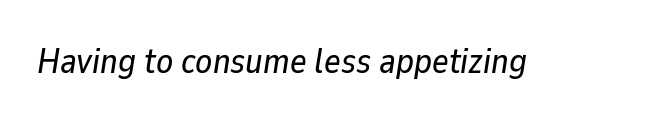
Rendered with sloped, italic letterforms. Rule under the text: the space is simply empty. Standard letterfit; no display-style spreading of the glyphs. Note the varied advance widths — an 'i' is clearly narrower than an 'm'.
